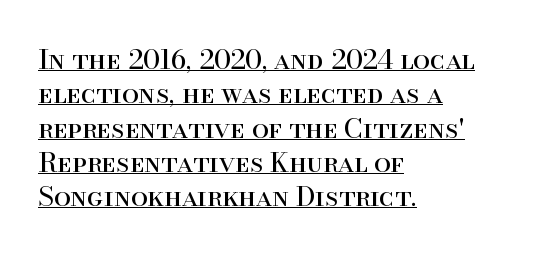
The image shows 27 px text type, upright; set left-aligned, normal line spacing (1.27x), normal letter spacing, underlined.
